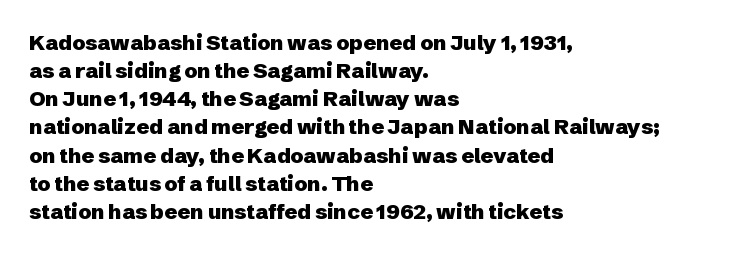
Q: Is the text bold? A: Yes.
Q: Is the text italic (slanted)? A: No, it is upright.
Q: Is the text underlined? A: No.
Q: How is the paragraph aligned? A: Left-aligned.
Q: Is the spacing between letters normal or unusually wide? A: Normal.
Q: Is the spacing between lines tight, normal or loose? A: Normal.
